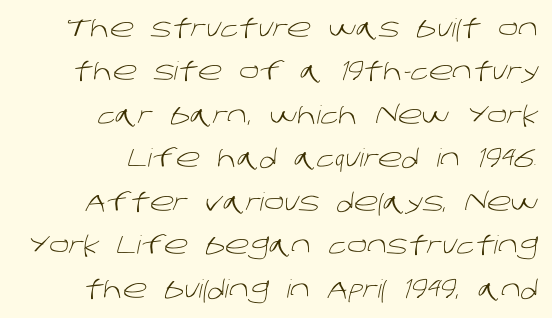
Q: Is the text bold? A: No.
Q: Is the text underlined? A: No.
Q: How is the paragraph aligned? A: Right-aligned.
Q: Is the spacing between letters normal or unusually wide? A: Normal.
